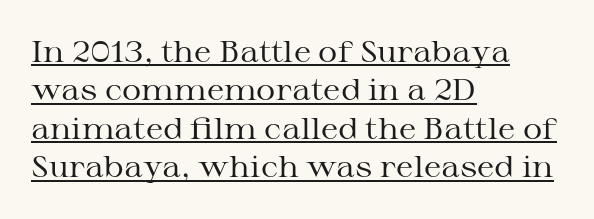
Q: Is the text bold? A: No.
Q: Is the text italic (slanted)? A: No, it is upright.
Q: Is the typeface a serif or a sans-serif typeface? A: Serif.
Q: Is the text underlined? A: Yes.
Q: How is the paragraph aligned? A: Left-aligned.
Q: Is the spacing between letters normal or unusually wide? A: Normal.
Q: Is the spacing between lines tight, normal or loose? A: Normal.
Q: Width (condensed, normal, or wide)? A: Wide.
Q: Stroke contrast? A: Medium.
Q: x-height? A: Medium.
Q: Monospaced? A: No.
